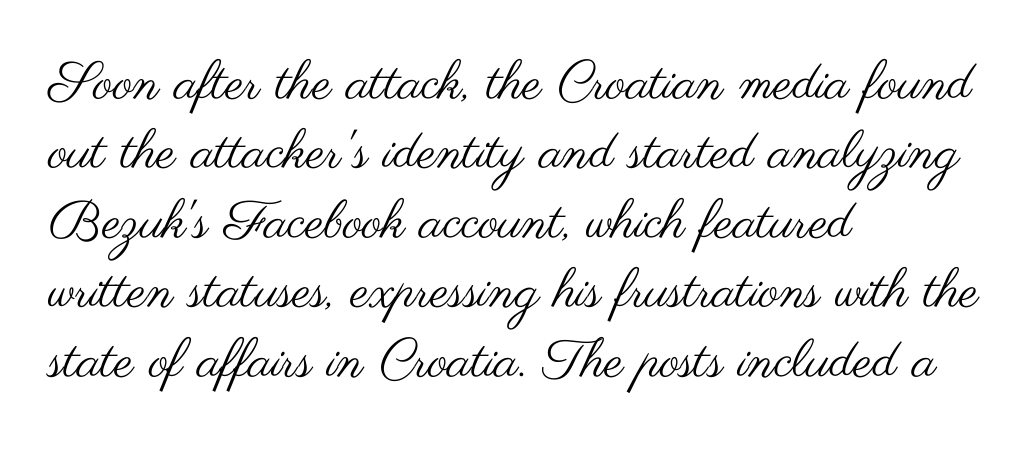
{"serif": "no", "bold": "no", "weight": "regular", "width": "wide", "stroke_contrast": "medium", "x_height": "small", "monospaced": "no", "underline": "no", "align": "left", "line_spacing": "normal", "line_spacing_ratio": 1.31, "letter_spacing": "normal", "letter_spacing_em": 0.0, "glyph_px": 53}
